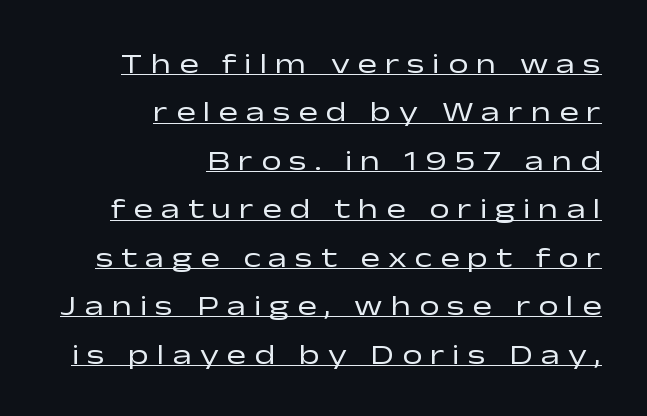
Q: Is the text bold? A: No.
Q: Is the text italic (slanted)? A: No, it is upright.
Q: Is the typeface a serif or a sans-serif typeface? A: Sans-serif.
Q: Is the text underlined? A: Yes.
Q: How is the paragraph aligned? A: Right-aligned.
Q: Is the spacing between letters normal or unusually wide? A: Unusually wide.
Q: Is the spacing between lines tight, normal or loose? A: Normal.
Q: Width (condensed, normal, or wide)? A: Wide.
Q: Stroke contrast? A: Low.
Q: x-height? A: Medium.
Q: Monospaced? A: No.
